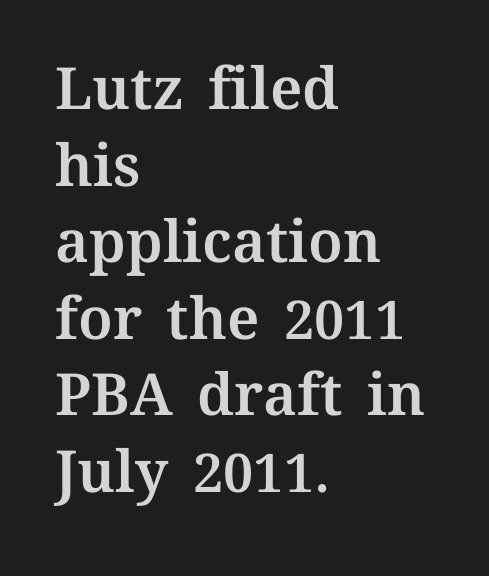
{"italic": "no", "width": "normal", "stroke_contrast": "medium", "x_height": "medium", "monospaced": "no", "underline": "no", "align": "left", "line_spacing": "normal", "line_spacing_ratio": 1.32, "letter_spacing": "normal", "letter_spacing_em": 0.0, "glyph_px": 58}
